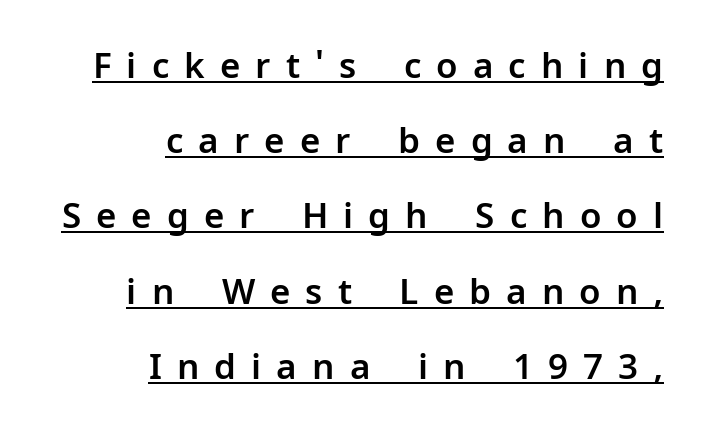
Note the varied advance widths — an 'i' is clearly narrower than an 'm'. The text block is weighted toward the right margin, trailing off unevenly leftward. Is there any slant? The stems are plumb. A typographer would call this underscored text. Grotesque or geometric, the face here clearly has no serifs.
